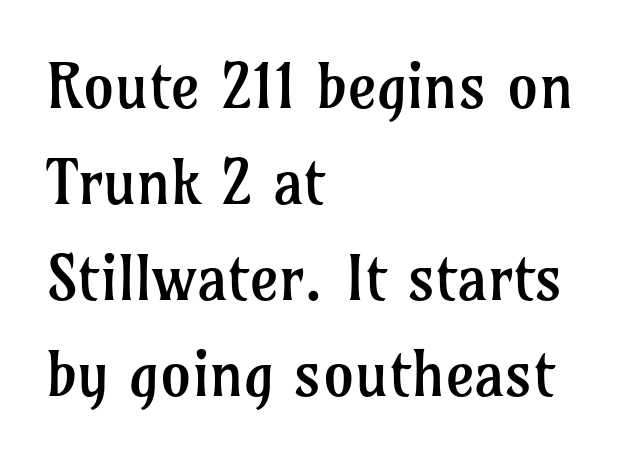
The image shows 62 px regular-weight serif type, upright; set left-aligned, normal line spacing (1.55x), normal letter spacing, not underlined; low stroke contrast and a medium x-height.
